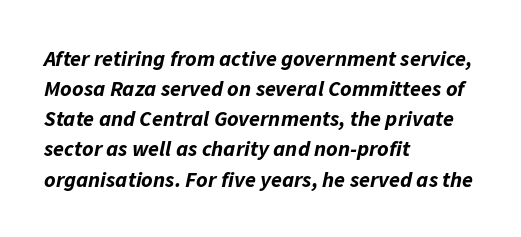
Q: Is the text bold? A: Yes.
Q: Is the text italic (slanted)? A: Yes, it leans right by about 11 degrees.
Q: Is the text underlined? A: No.
Q: How is the paragraph aligned? A: Left-aligned.
Q: Is the spacing between letters normal or unusually wide? A: Normal.
Q: Is the spacing between lines tight, normal or loose? A: Normal.
